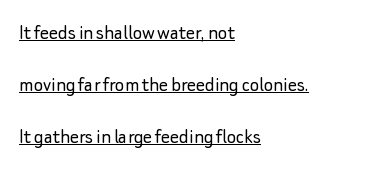
{"italic": "no", "bold": "no", "underline": "yes", "align": "left", "line_spacing": "loose", "line_spacing_ratio": 2.37, "letter_spacing": "normal", "letter_spacing_em": 0.0, "glyph_px": 22}
